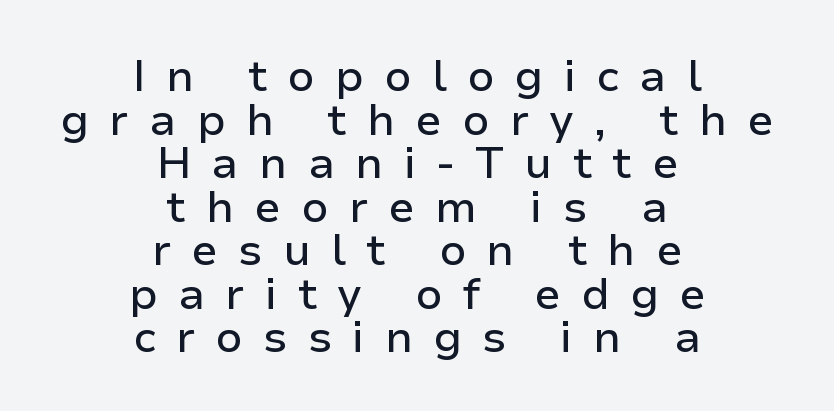
The image shows 44 px sans-serif type, upright; set centered, tight line spacing (0.99x), unusually wide letter spacing (+0.46 em), not underlined; low stroke contrast and a medium x-height.
